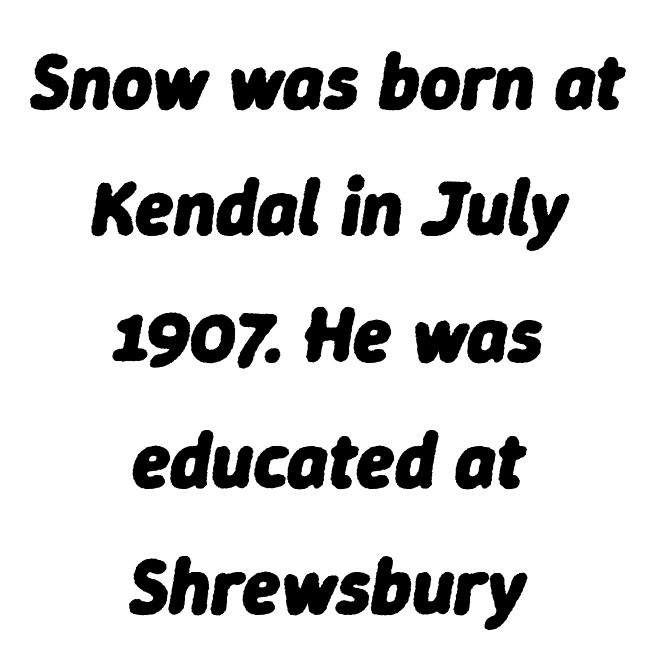
Q: Is the text bold? A: Yes.
Q: Is the text italic (slanted)? A: Yes, it leans right by about 9 degrees.
Q: Is the text underlined? A: No.
Q: How is the paragraph aligned? A: Centered.
Q: Is the spacing between letters normal or unusually wide? A: Normal.
Q: Is the spacing between lines tight, normal or loose? A: Normal.
Q: Width (condensed, normal, or wide)? A: Normal.
Q: Stroke contrast? A: Low.
Q: x-height? A: Medium.
Q: Monospaced? A: No.
